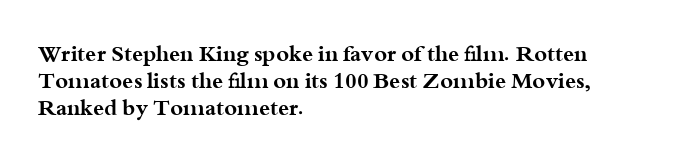
The image shows 22 px bold type, upright; set left-aligned, line spacing 1.23x, normal letter spacing, not underlined.
